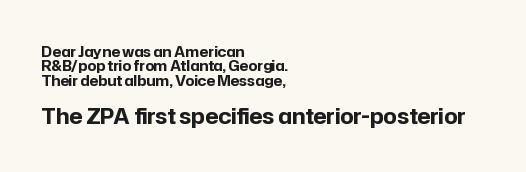
This block would grow much taller if given ordinary leading; it's compressed now. The zone under the glyphs is completely vacant. Here the glyphs are tracked normally, forming tight word shapes. Horizontal alignment here is leftward, the default for most running prose. Upright lettering throughout. Stroke thickness is high; the sample reads as a true bold.
